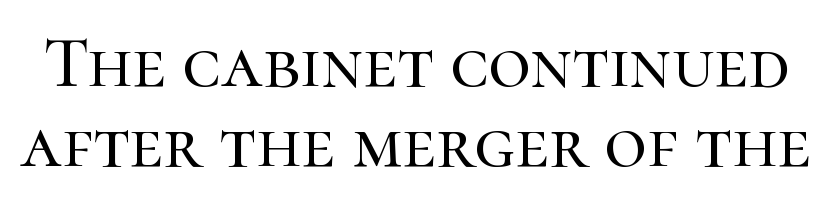
The image shows 73 px serif type, upright; set tight line spacing (1.09x), normal letter spacing, not underlined; high stroke contrast and a medium x-height.
